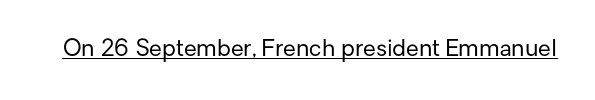
Q: Is the text bold? A: No.
Q: Is the text italic (slanted)? A: No, it is upright.
Q: Is the text underlined? A: Yes.
Q: Is the spacing between letters normal or unusually wide? A: Normal.
